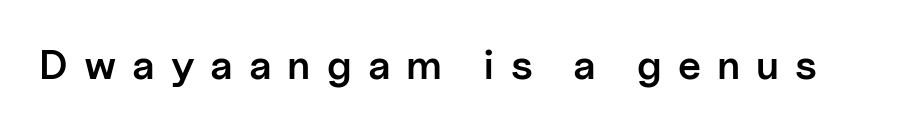
This is the regular roman posture of the typeface. Check under the words: just untouched page. Tracking value appears strongly positive — letters spread wide. The font family rendered here belongs to the sans-serif group. Stems and bowls a touch heavier than normal — semibold.
